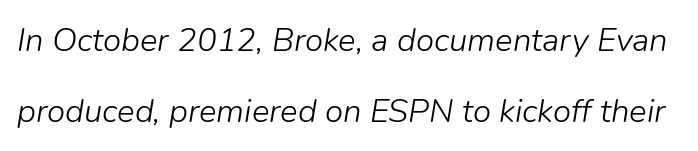
The typeface has the unassuming heft of standard copy or less. You could fit nearly another row in the gap between these rows. Slanted lettering throughout. Underlining? Definitely not there. Standard letterfit; no display-style spreading of the glyphs.
